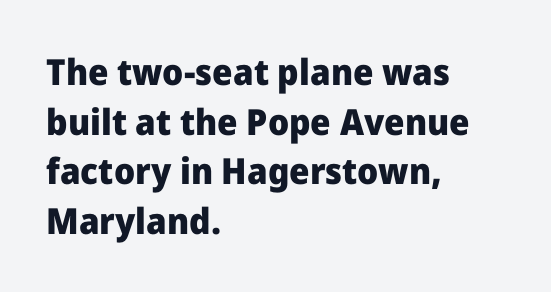
Serifs: no, the terminals of the letterforms are clean. The lines are quadded left. Stroke thickness is high; the sample reads as a true bold. One glance says typical: line gaps are just what's usual. Think of a printed novel: that variable character pitch is what you see here.
